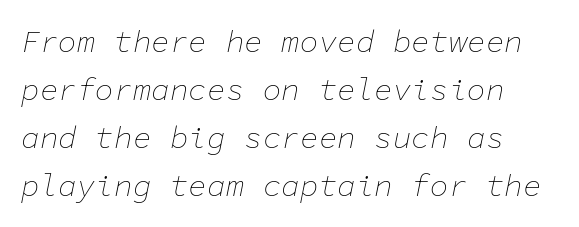
{"italic": "yes", "lean": "right", "slant_degrees": 11, "bold": "no", "weight": "thin", "width": "normal", "stroke_contrast": "low", "x_height": "medium", "monospaced": "yes", "underline": "no", "line_spacing": "normal", "line_spacing_ratio": 1.55, "letter_spacing": "normal", "letter_spacing_em": 0.0, "glyph_px": 31}
